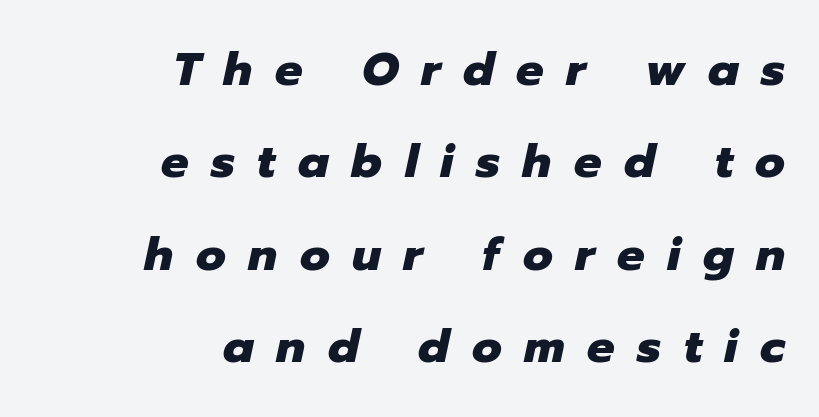
The image shows 46 px heavy type, italic (leaning right); set right-aligned, loose line spacing (2.01x), unusually wide letter spacing (+0.49 em), not underlined; low stroke contrast and a medium x-height.
